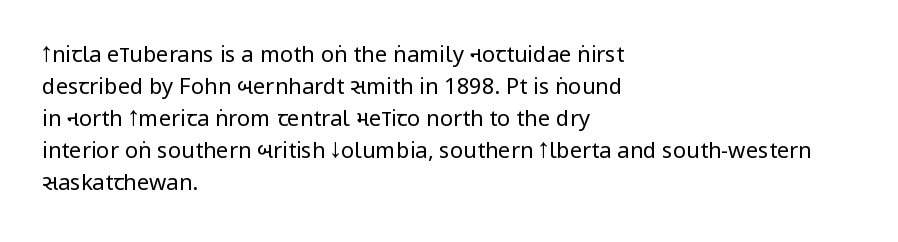
Weight: in the light-to-regular range. These lines keep a tight, regular rhythm from letter to letter. Any mark beneath the type? The region is blank. Left-aligned paragraph, ragged on the right. If you drew a line through each stem, it would be perfectly vertical. Honestly, the row spacing looks completely unremarkable.
